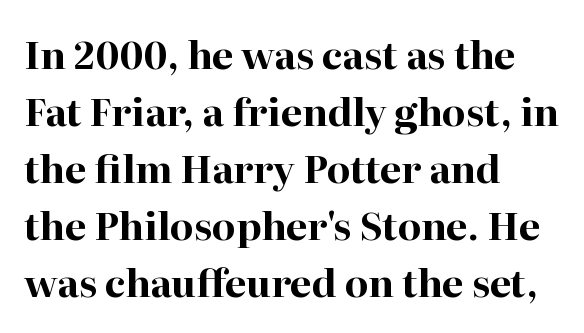
The space beneath each line is pristine and unruled. This is heavy type, rendered in bold. Caption: standard tracking, unaltered. The face used here is proportionally spaced, like ordinary book or web type. Yep, those are serifs on the letters. Leading matches the norm, producing a regular column.
